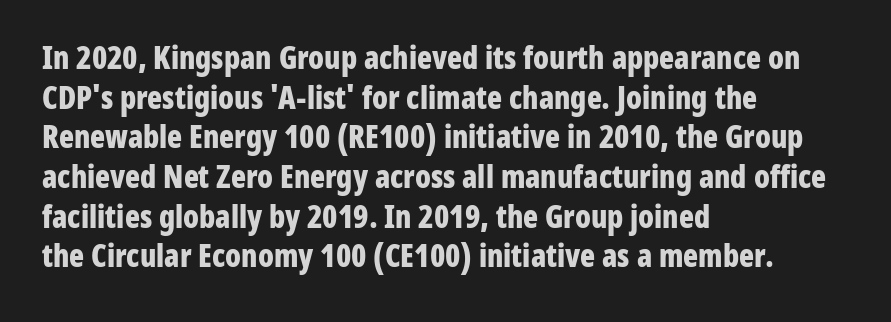
The image shows 31 px bold, condensed sans-serif type, upright; set left-aligned, normal line spacing (1.28x), normal letter spacing, not underlined; low stroke contrast and a medium x-height.
